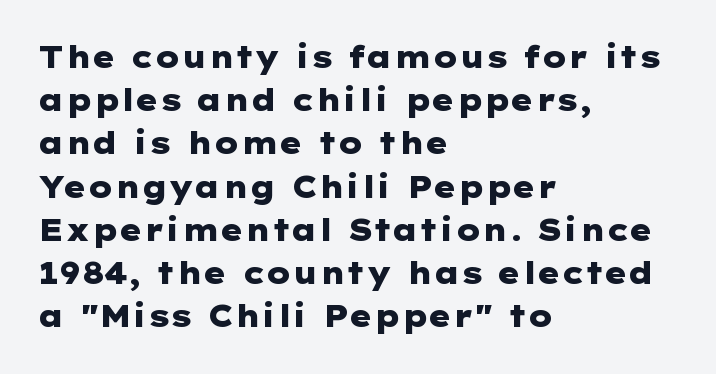
The image shows 30 px heavy, wide sans-serif type, upright; set left-aligned, normal line spacing (1.44x), normal letter spacing, not underlined; low stroke contrast and a medium x-height.
